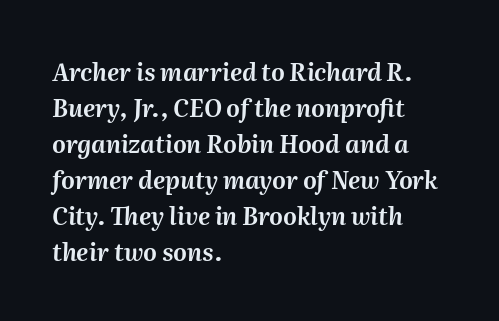
{"italic": "yes", "lean": "right", "slant_degrees": 2, "underline": "no", "align": "left", "line_spacing": "normal", "line_spacing_ratio": 1.5, "letter_spacing": "normal", "letter_spacing_em": 0.0, "glyph_px": 24}
